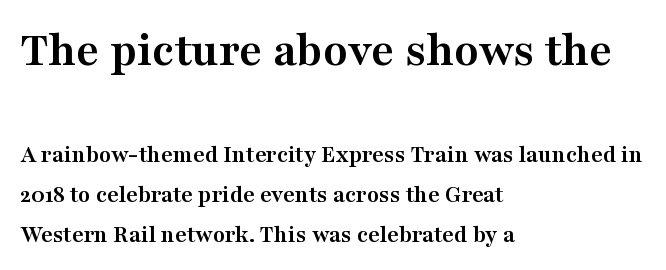
The image shows 50 px semibold, wide serif type, upright; set left-aligned, normal line spacing (1.59x), normal letter spacing, not underlined; the first (top) block is 2.0x larger; medium stroke contrast and a medium x-height.
